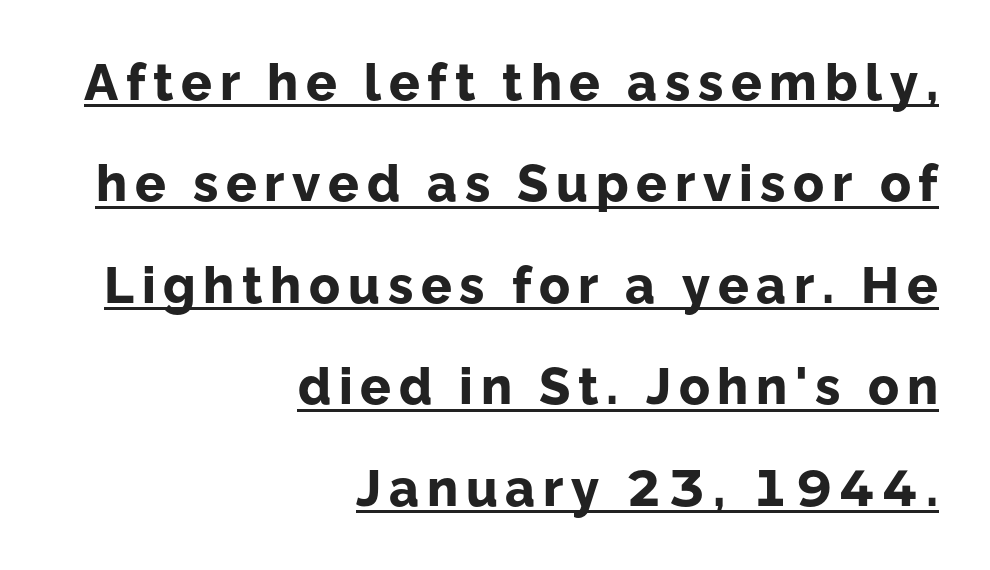
The image shows 51 px bold sans-serif type, upright; set right-aligned, loose line spacing (1.99x), underlined; low stroke contrast and a medium x-height.
